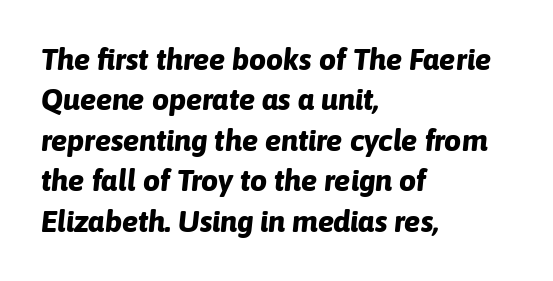
The image shows 30 px bold type, italic (leaning right); set left-aligned, normal line spacing (1.35x), normal letter spacing, not underlined; low stroke contrast and a medium x-height.
